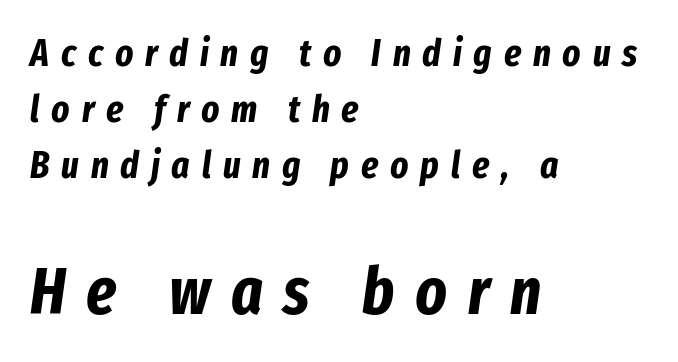
The image shows 66 px bold, condensed type, italic (leaning right); set left-aligned, normal line spacing (1.48x), unusually wide letter spacing (+0.31 em), not underlined; the second (bottom) block is 1.74x larger; low stroke contrast and a medium x-height.
